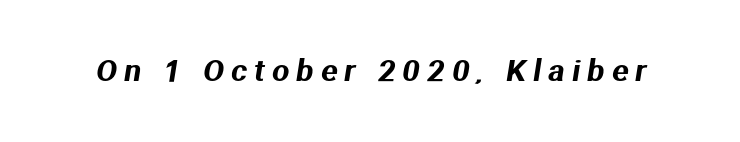
{"serif": "no", "width": "normal", "stroke_contrast": "medium", "x_height": "medium", "monospaced": "no", "underline": "no", "letter_spacing": "wide", "letter_spacing_em": 0.25, "glyph_px": 30}
